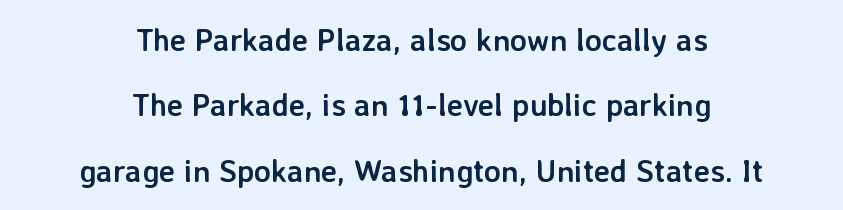
The image shows 31 px semibold sans-serif type, upright; set centered, loose line spacing (2.11x), normal letter spacing, not underlined; low stroke contrast and a medium x-height.
